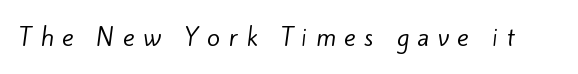
The image shows 24 px text type; set unusually wide letter spacing (+0.35 em), not underlined.
